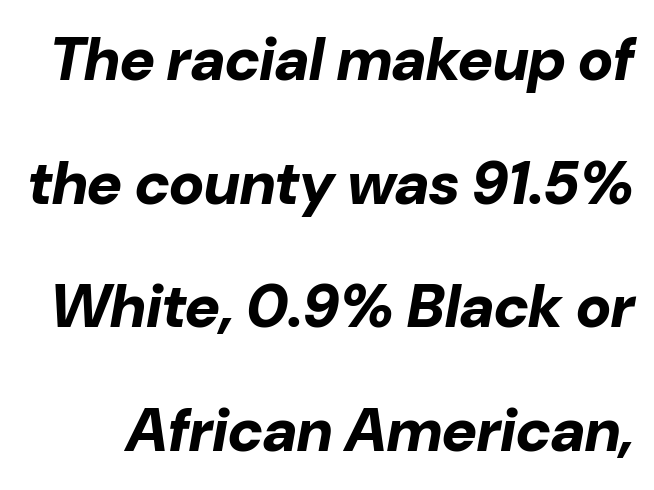
{"italic": "yes", "lean": "right", "slant_degrees": 10, "bold": "yes", "weight": "bold", "width": "normal", "stroke_contrast": "low", "x_height": "medium", "monospaced": "no", "underline": "no", "line_spacing": "loose", "line_spacing_ratio": 2.06, "letter_spacing": "normal", "letter_spacing_em": 0.0, "glyph_px": 60}
